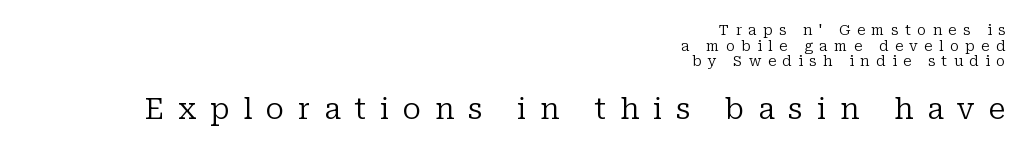
{"serif": "yes", "italic": "no", "bold": "no", "weight": "regular", "width": "normal", "stroke_contrast": "low", "x_height": "medium", "monospaced": "no", "underline": "no", "align": "right", "line_spacing": "tight", "line_spacing_ratio": 1.11, "letter_spacing": "wide", "letter_spacing_em": 0.47, "larger_block": "second", "size_ratio": 2.07, "glyph_px": 29}
